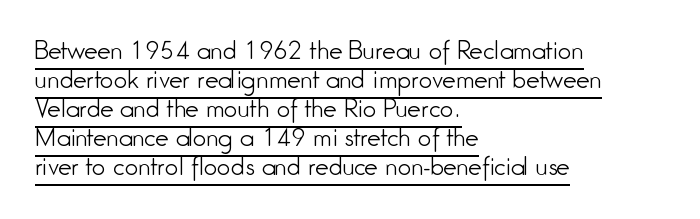
The image shows 24 px text type, upright; set left-aligned, line spacing 1.21x, normal letter spacing, underlined.
